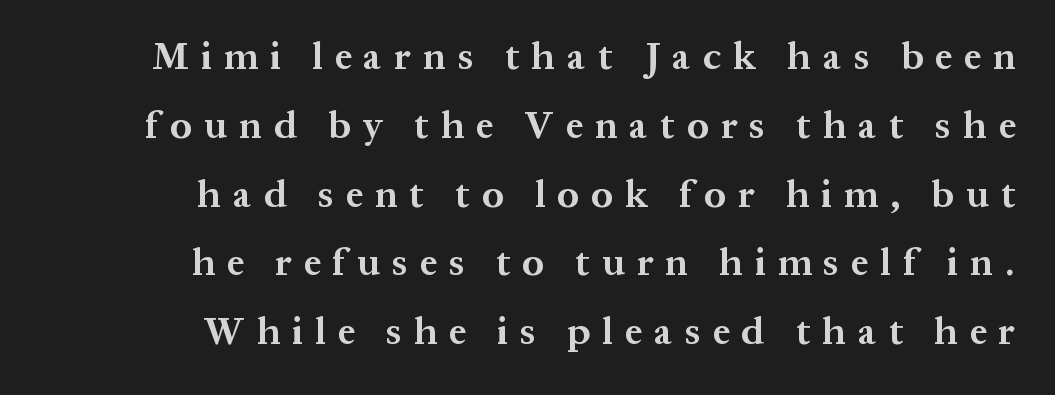
Q: Is the text bold? A: Yes.
Q: Is the text italic (slanted)? A: No, it is upright.
Q: Is the typeface a serif or a sans-serif typeface? A: Serif.
Q: Is the text underlined? A: No.
Q: How is the paragraph aligned? A: Right-aligned.
Q: Is the spacing between letters normal or unusually wide? A: Unusually wide.
Q: Width (condensed, normal, or wide)? A: Normal.
Q: Stroke contrast? A: Medium.
Q: x-height? A: Medium.
Q: Monospaced? A: No.
